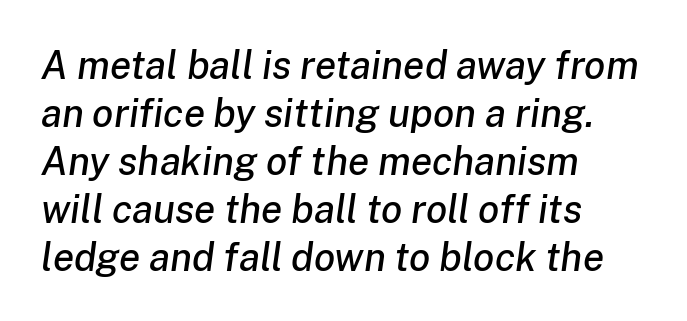
Q: Is the text italic (slanted)? A: Yes, it leans right by about 8 degrees.
Q: Is the text underlined? A: No.
Q: How is the paragraph aligned? A: Left-aligned.
Q: Is the spacing between letters normal or unusually wide? A: Normal.
Q: Width (condensed, normal, or wide)? A: Normal.
Q: Stroke contrast? A: Low.
Q: x-height? A: Medium.
Q: Monospaced? A: No.
